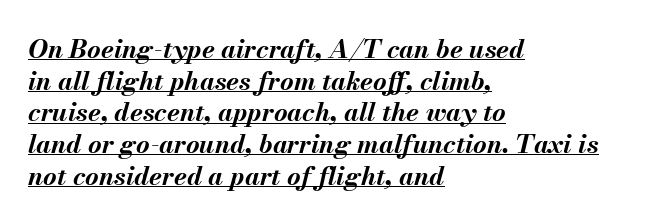
{"italic": "yes", "lean": "right", "slant_degrees": 13, "bold": "yes", "underline": "yes", "align": "left", "line_spacing_ratio": 1.22, "letter_spacing": "normal", "letter_spacing_em": 0.0, "glyph_px": 26}
